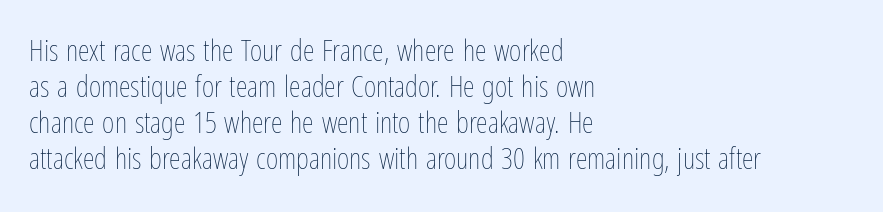
Do the characters align in a grid? No, the font is proportional. Every character sits straight up, as roman type does. There is no visible air inserted between adjacent glyphs. The paragraph has a hard left edge and a soft right edge. The passage shown is not underscored anywhere. Ink coverage per letter is moderate at most.
